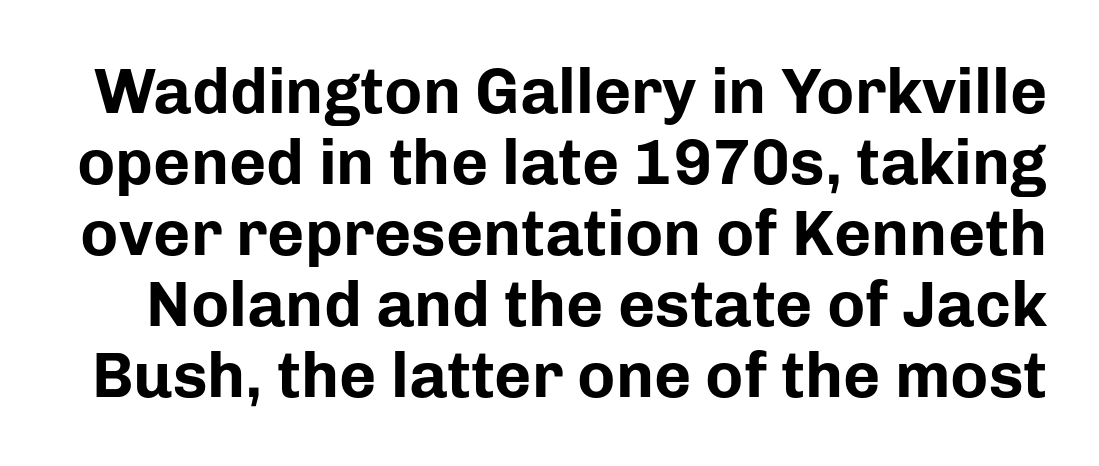
Upright lettering throughout. Each word holds together tightly as a unit, with standard inter-letter gaps. The zone under the glyphs is completely vacant. In terms of leading, this rendering errs on the cramped side. In terms of letterform style, serifs are entirely absent. Note the varied advance widths — an 'i' is clearly narrower than an 'm'.
